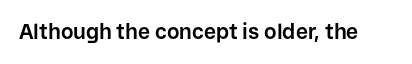
The image shows 21 px bold type, upright; set normal letter spacing, not underlined.
